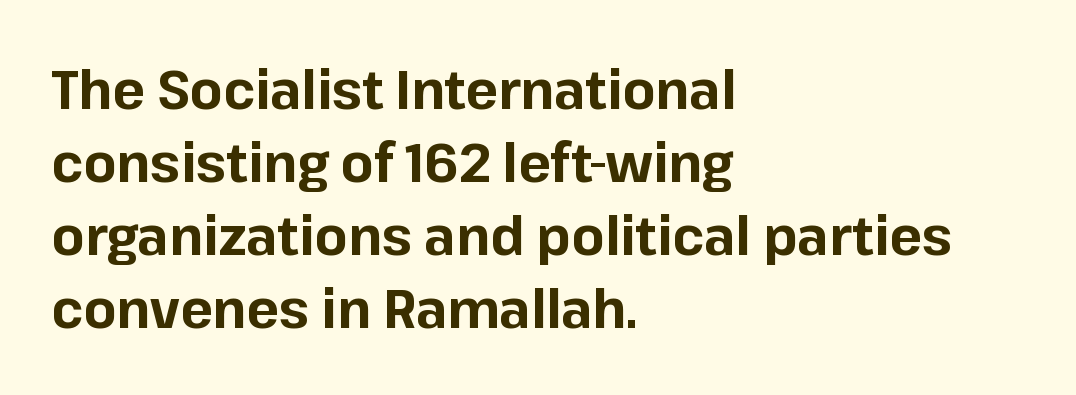
Q: Is the text bold? A: Yes.
Q: Is the text italic (slanted)? A: No, it is upright.
Q: Is the typeface a serif or a sans-serif typeface? A: Sans-serif.
Q: Is the text underlined? A: No.
Q: How is the paragraph aligned? A: Left-aligned.
Q: Is the spacing between letters normal or unusually wide? A: Normal.
Q: Is the spacing between lines tight, normal or loose? A: Normal.
Q: Width (condensed, normal, or wide)? A: Normal.
Q: Stroke contrast? A: Low.
Q: x-height? A: Medium.
Q: Monospaced? A: No.
